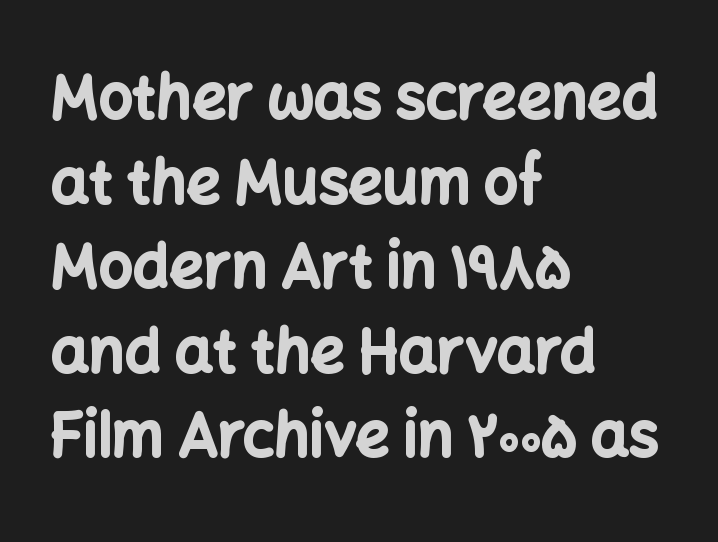
Q: Is the text bold? A: Yes.
Q: Is the text italic (slanted)? A: No, it is upright.
Q: Is the typeface a serif or a sans-serif typeface? A: Sans-serif.
Q: Is the text underlined? A: No.
Q: How is the paragraph aligned? A: Left-aligned.
Q: Is the spacing between letters normal or unusually wide? A: Normal.
Q: Is the spacing between lines tight, normal or loose? A: Normal.
Q: Width (condensed, normal, or wide)? A: Normal.
Q: Stroke contrast? A: Low.
Q: x-height? A: Medium.
Q: Monospaced? A: No.
